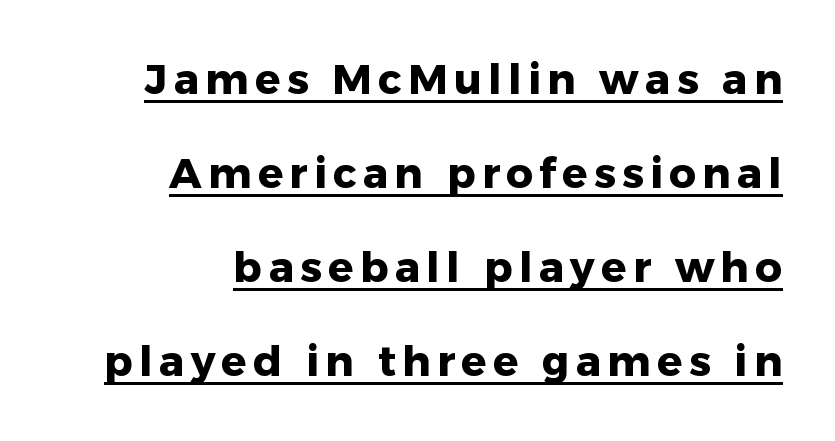
The image shows 42 px heavy sans-serif type, upright; set right-aligned, loose line spacing (2.24x), underlined; low stroke contrast and a medium x-height.
